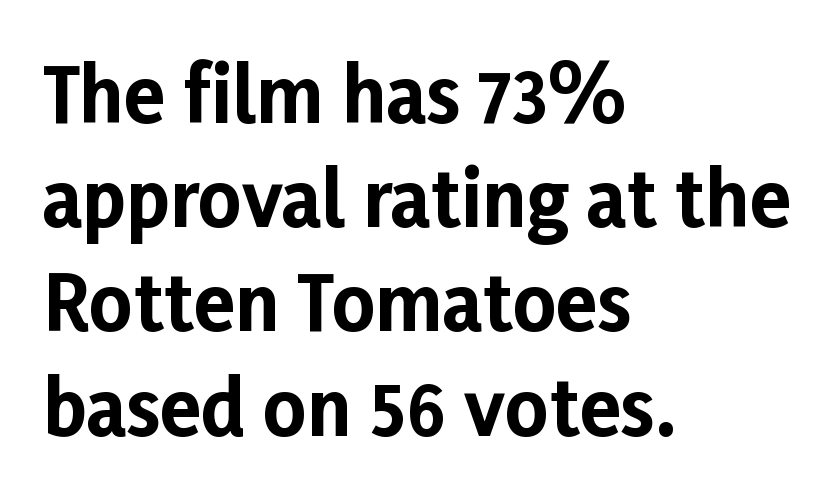
The image shows 75 px bold sans-serif type, upright; set left-aligned, normal line spacing (1.39x), normal letter spacing, not underlined; low stroke contrast and a medium x-height.
